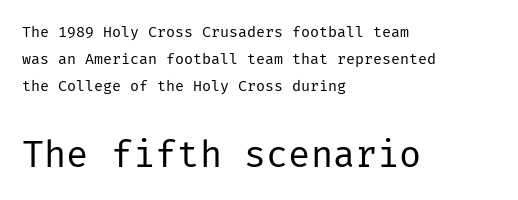
{"serif": "no", "italic": "no", "bold": "no", "weight": "regular", "width": "normal", "stroke_contrast": "low", "x_height": "medium", "underline": "no", "align": "left", "line_spacing_ratio": 1.79, "letter_spacing": "normal", "letter_spacing_em": 0.0, "larger_block": "second", "size_ratio": 2.47, "glyph_px": 37}
